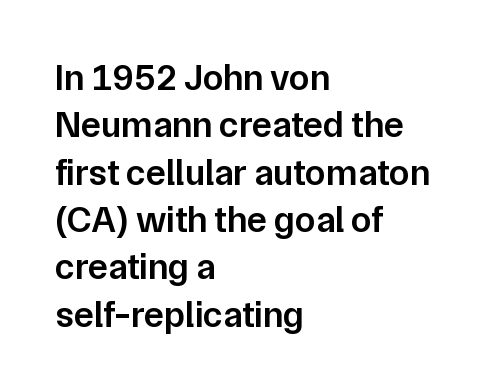
Quick note: underline off. Does the type have serifs? No, each stem ends abruptly. Designer's note — italics off, roman on. These lines carry some extra weight — a demibold, not a full bold.
